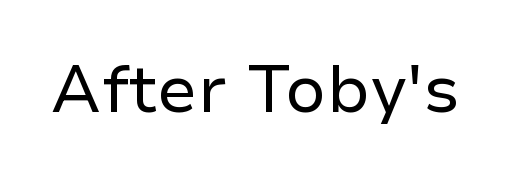
The image shows 66 px regular-weight sans-serif type, upright; set normal letter spacing, not underlined; low stroke contrast and a medium x-height.
